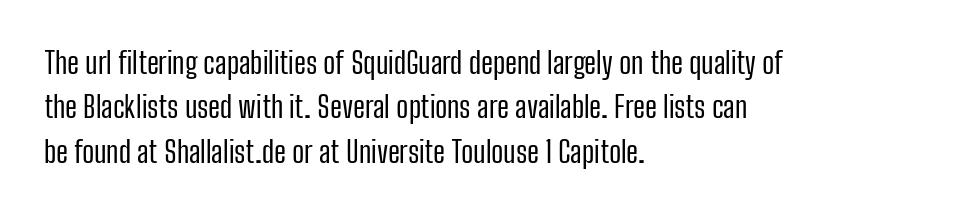
The image shows 30 px regular-weight, condensed sans-serif type, upright; set left-aligned, normal line spacing (1.48x), normal letter spacing, not underlined; low stroke contrast and a medium x-height.
